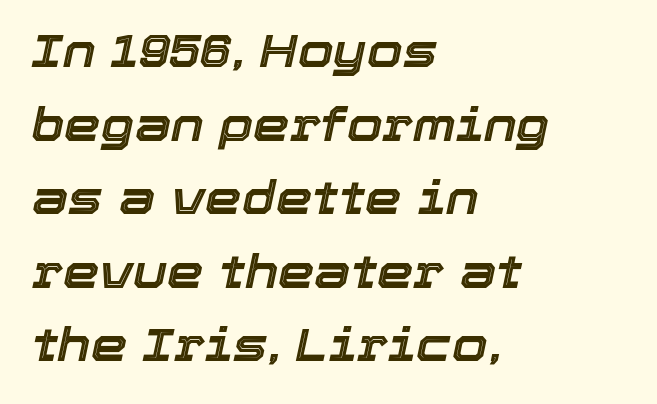
The image shows 46 px text type, italic (leaning right); set left-aligned, normal line spacing (1.6x), normal letter spacing, not underlined; a medium x-height.
